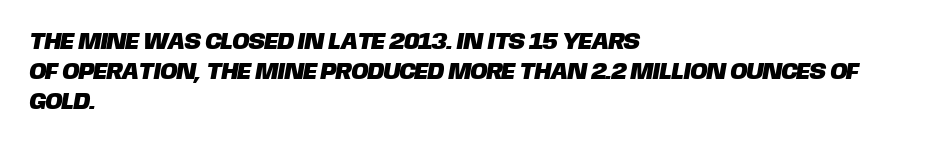
The image shows 23 px text type; set left-aligned, normal line spacing (1.3x), normal letter spacing, not underlined.
